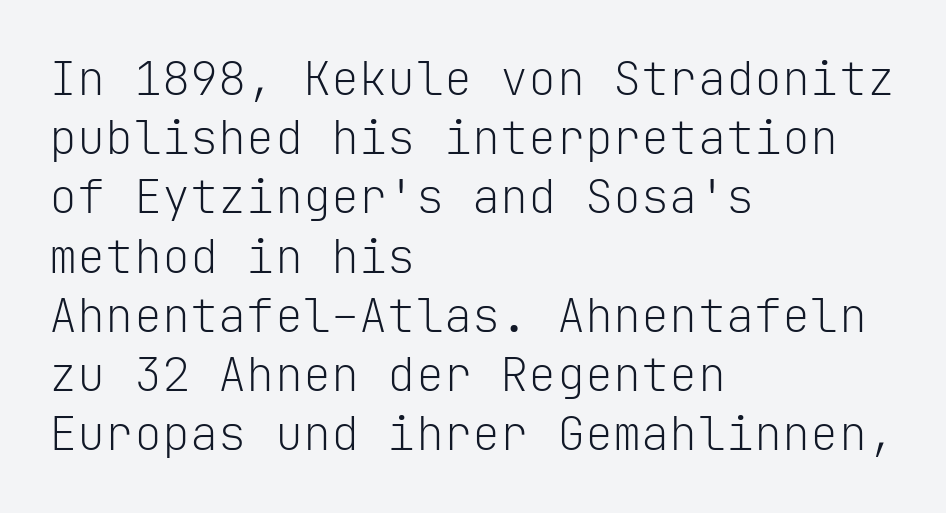
{"serif": "no", "italic": "no", "bold": "no", "weight": "light", "width": "normal", "stroke_contrast": "low", "x_height": "medium", "monospaced": "yes", "underline": "no", "align": "left", "line_spacing": "normal", "line_spacing_ratio": 1.26, "letter_spacing": "normal", "letter_spacing_em": 0.0, "glyph_px": 47}
